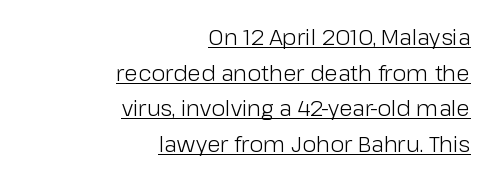
Q: Is the text bold? A: No.
Q: Is the text italic (slanted)? A: No, it is upright.
Q: Is the text underlined? A: Yes.
Q: How is the paragraph aligned? A: Right-aligned.
Q: Is the spacing between letters normal or unusually wide? A: Normal.
Q: Is the spacing between lines tight, normal or loose? A: Normal.
